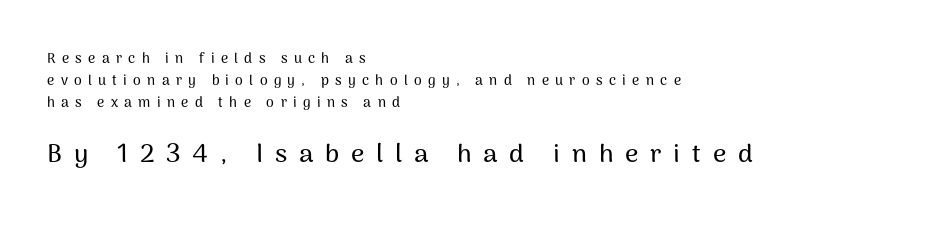
Q: Is the text italic (slanted)? A: No, it is upright.
Q: Is the text underlined? A: No.
Q: How is the paragraph aligned? A: Left-aligned.
Q: Is the spacing between letters normal or unusually wide? A: Unusually wide.
Q: Is the spacing between lines tight, normal or loose? A: Normal.
Q: Which block of text is set in a larger size, the first (top) or the second (bottom)? A: The second (bottom) one.
